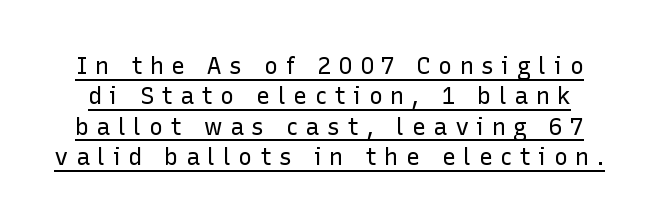
Q: Is the text bold? A: No.
Q: Is the text italic (slanted)? A: No, it is upright.
Q: Is the text underlined? A: Yes.
Q: Is the spacing between letters normal or unusually wide? A: Unusually wide.
Q: Is the spacing between lines tight, normal or loose? A: Normal.
